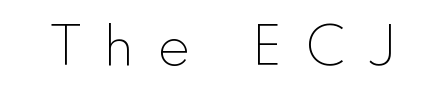
Q: Is the text bold? A: No.
Q: Is the text italic (slanted)? A: No, it is upright.
Q: Is the typeface a serif or a sans-serif typeface? A: Sans-serif.
Q: Is the text underlined? A: No.
Q: Is the spacing between letters normal or unusually wide? A: Unusually wide.
Q: Width (condensed, normal, or wide)? A: Normal.
Q: x-height? A: Small.
Q: Monospaced? A: No.
